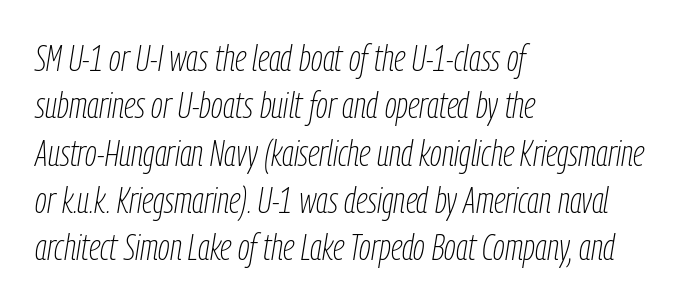
The image shows 37 px thin, condensed type, italic (leaning right); set left-aligned, normal line spacing (1.28x), normal letter spacing, not underlined; low stroke contrast and a medium x-height.
